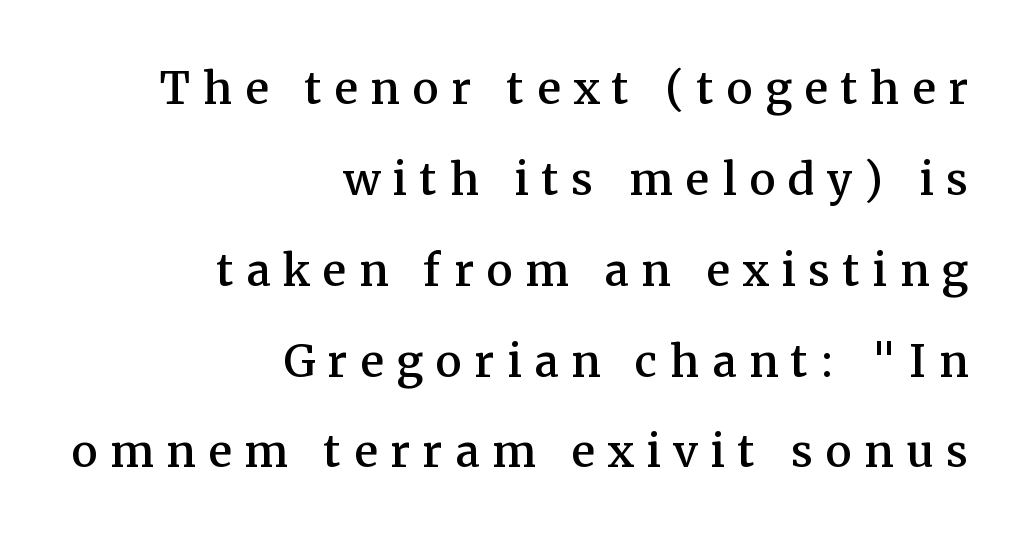
Q: Is the text italic (slanted)? A: No, it is upright.
Q: Is the typeface a serif or a sans-serif typeface? A: Serif.
Q: Is the text underlined? A: No.
Q: How is the paragraph aligned? A: Right-aligned.
Q: Is the spacing between letters normal or unusually wide? A: Unusually wide.
Q: Is the spacing between lines tight, normal or loose? A: Normal.
Q: Width (condensed, normal, or wide)? A: Normal.
Q: Stroke contrast? A: Medium.
Q: x-height? A: Medium.
Q: Monospaced? A: No.
